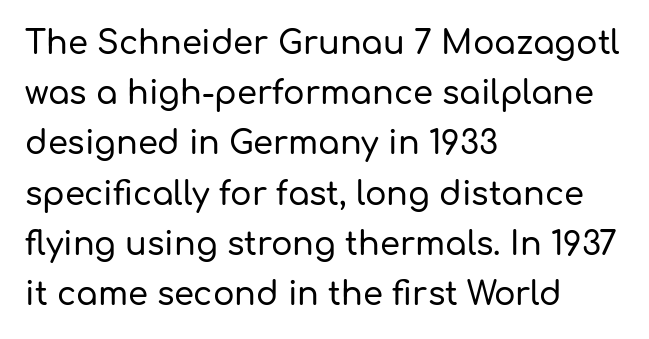
Do the characters align in a grid? No, the font is proportional. Style check: upright. You can tell from the bare stems that sans-serif type was used. This sample is left-justified, so line endings fall wherever the words run out. The gaps between neighbouring characters are ordinary and unremarkable. Interline gaps are of average width in this sample.
